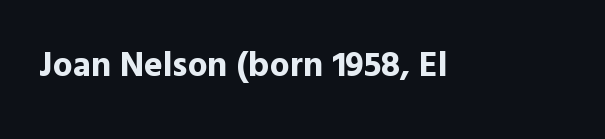
No word sits above an underline. A typesetter would call this proportional, since set widths differ per character. Ascenders rise straight up at ninety degrees. Students, this is bold: see how much ink each stroke carries.
